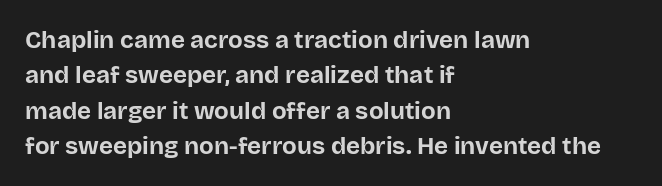
{"italic": "no", "bold": "yes", "underline": "no", "align": "left", "line_spacing": "normal", "line_spacing_ratio": 1.47, "letter_spacing": "normal", "letter_spacing_em": 0.0, "glyph_px": 24}
